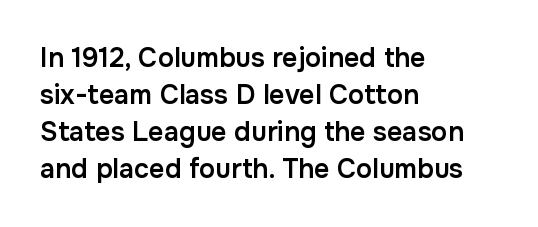
Q: Is the text bold? A: Semi-bold.
Q: Is the text italic (slanted)? A: No, it is upright.
Q: Is the text underlined? A: No.
Q: How is the paragraph aligned? A: Left-aligned.
Q: Is the spacing between letters normal or unusually wide? A: Normal.
Q: Is the spacing between lines tight, normal or loose? A: Normal.
